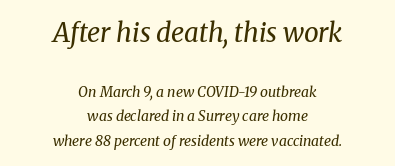
Q: Is the text bold? A: No.
Q: Is the text italic (slanted)? A: Yes, it leans right by about 8 degrees.
Q: Is the text underlined? A: No.
Q: How is the paragraph aligned? A: Centered.
Q: Is the spacing between letters normal or unusually wide? A: Normal.
Q: Which block of text is set in a larger size, the first (top) or the second (bottom)? A: The first (top) one.
